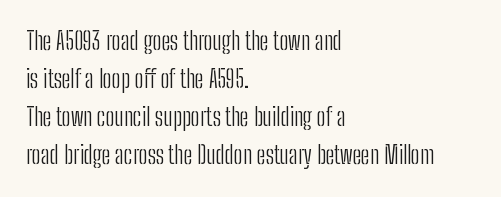
The image shows 24 px text type, upright; set left-aligned, normal line spacing (1.59x), normal letter spacing, not underlined.
